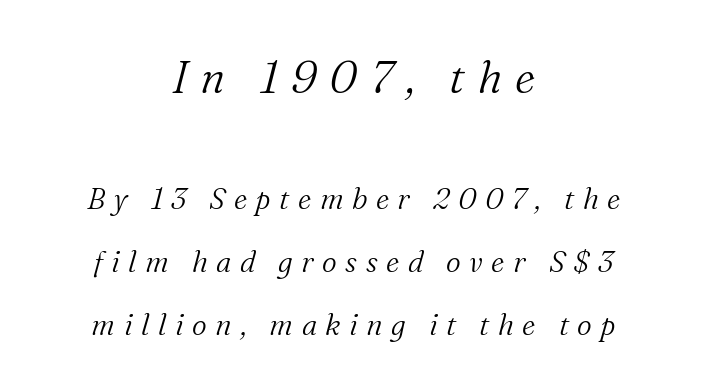
To sum up the face: it has serifs. Layout note: lines centered. Type size steps down from the first block to the second. Proportional: the letters do not fall into vertical columns. Tall strokes in this sample are angled rather than plumb. Honestly, the letter spacing is so wide it's the main thing you notice.
